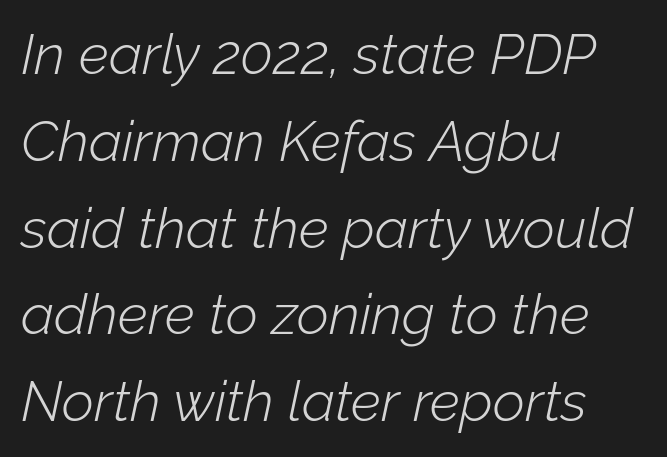
The image shows 56 px light type, italic (leaning right); set left-aligned, normal line spacing (1.55x), normal letter spacing, not underlined; low stroke contrast and a medium x-height.
